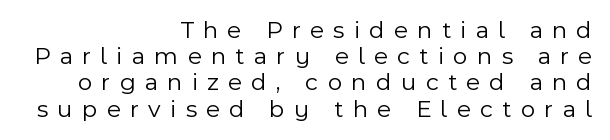
Q: Is the text bold? A: No.
Q: Is the text italic (slanted)? A: No, it is upright.
Q: Is the text underlined? A: No.
Q: How is the paragraph aligned? A: Right-aligned.
Q: Is the spacing between letters normal or unusually wide? A: Unusually wide.
Q: Is the spacing between lines tight, normal or loose? A: Tight.
